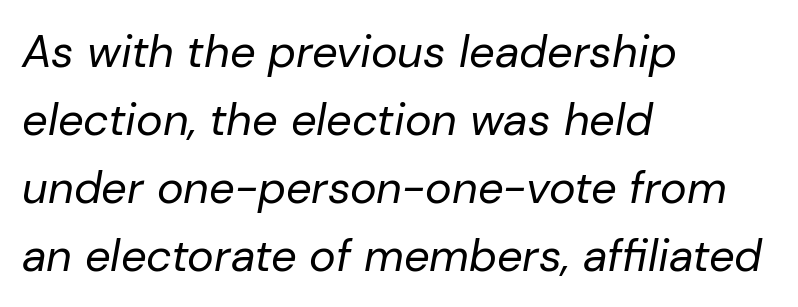
{"italic": "yes", "lean": "right", "slant_degrees": 10, "bold": "no", "weight": "regular", "width": "normal", "stroke_contrast": "low", "x_height": "medium", "monospaced": "no", "underline": "no", "align": "left", "line_spacing": "normal", "line_spacing_ratio": 1.51, "letter_spacing": "normal", "letter_spacing_em": 0.0, "glyph_px": 45}
